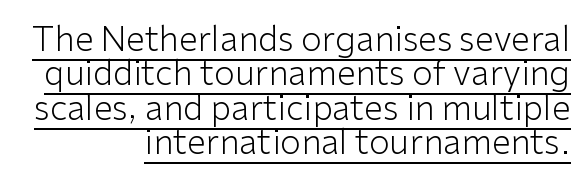
The image shows 34 px light sans-serif type, upright; set right-aligned, tight line spacing (1.01x), normal letter spacing, underlined; low stroke contrast and a medium x-height.
